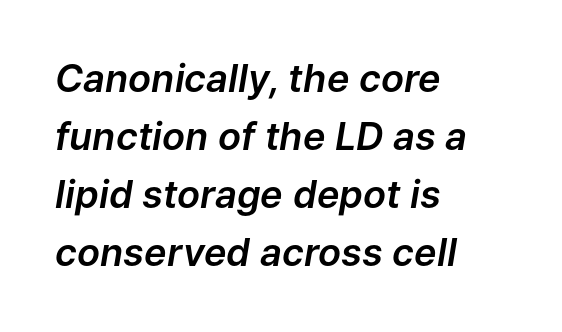
{"italic": "yes", "lean": "right", "slant_degrees": 9, "width": "normal", "stroke_contrast": "low", "x_height": "medium", "monospaced": "no", "underline": "no", "align": "left", "line_spacing": "normal", "line_spacing_ratio": 1.53, "letter_spacing": "normal", "letter_spacing_em": 0.0, "glyph_px": 38}
